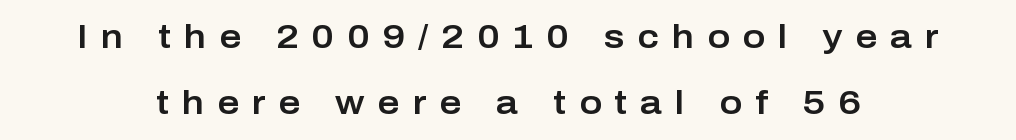
Q: Is the text italic (slanted)? A: No, it is upright.
Q: Is the typeface a serif or a sans-serif typeface? A: Sans-serif.
Q: Is the text underlined? A: No.
Q: Is the spacing between letters normal or unusually wide? A: Unusually wide.
Q: Is the spacing between lines tight, normal or loose? A: Loose.
Q: Width (condensed, normal, or wide)? A: Normal.
Q: Stroke contrast? A: Low.
Q: x-height? A: Medium.
Q: Monospaced? A: No.
